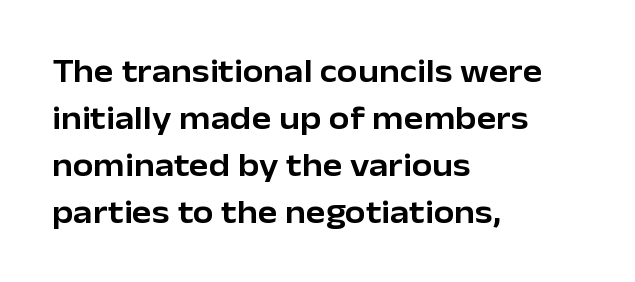
The image shows 33 px sans-serif type, upright; set left-aligned, normal line spacing (1.42x), normal letter spacing, not underlined; low stroke contrast and a medium x-height.
